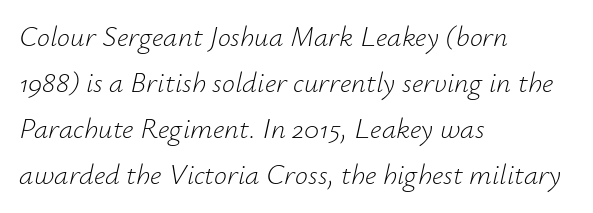
{"italic": "yes", "lean": "right", "slant_degrees": 12, "bold": "no", "weight": "light", "width": "normal", "stroke_contrast": "low", "x_height": "small", "monospaced": "no", "underline": "no", "align": "left", "line_spacing": "normal", "line_spacing_ratio": 1.59, "letter_spacing": "normal", "letter_spacing_em": 0.0, "glyph_px": 29}
